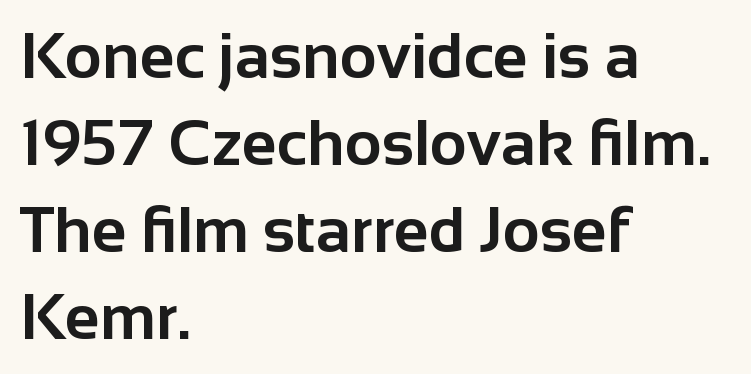
Q: Is the text bold? A: Yes.
Q: Is the text italic (slanted)? A: No, it is upright.
Q: Is the typeface a serif or a sans-serif typeface? A: Sans-serif.
Q: Is the text underlined? A: No.
Q: How is the paragraph aligned? A: Left-aligned.
Q: Is the spacing between letters normal or unusually wide? A: Normal.
Q: Is the spacing between lines tight, normal or loose? A: Normal.
Q: Width (condensed, normal, or wide)? A: Normal.
Q: Stroke contrast? A: Low.
Q: x-height? A: Medium.
Q: Monospaced? A: No.
